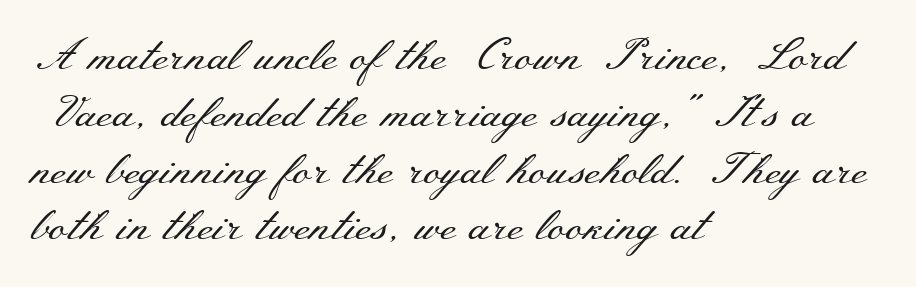
The image shows 44 px regular-weight, wide serif type; set left-aligned, normal line spacing (1.29x), normal letter spacing, not underlined; medium stroke contrast and a small x-height.
